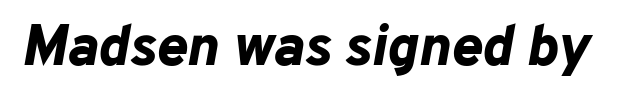
Q: Is the text bold? A: Yes.
Q: Is the text italic (slanted)? A: Yes, it leans right by about 10 degrees.
Q: Is the text underlined? A: No.
Q: Is the spacing between letters normal or unusually wide? A: Normal.
Q: Width (condensed, normal, or wide)? A: Normal.
Q: Stroke contrast? A: Low.
Q: x-height? A: Medium.
Q: Monospaced? A: No.
